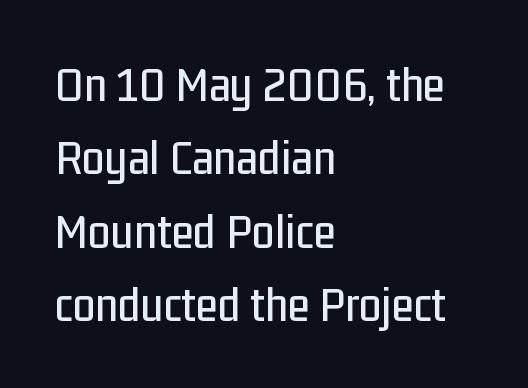
The image shows 51 px condensed sans-serif type, upright; set left-aligned, normal line spacing (1.44x), normal letter spacing, not underlined; low stroke contrast and a medium x-height.
